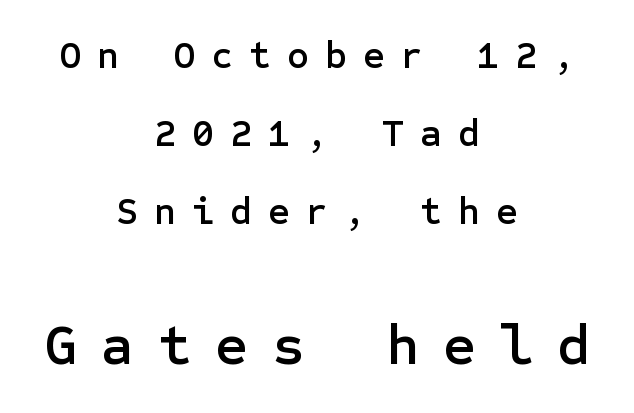
These two chunks differ in scale, with the bottom chunk taking the larger measure. The tracking jumps out immediately: characters are airy and widely separated. Descenders are the only things crossing below the line. Every stem runs plumb, perpendicular to the baseline.
